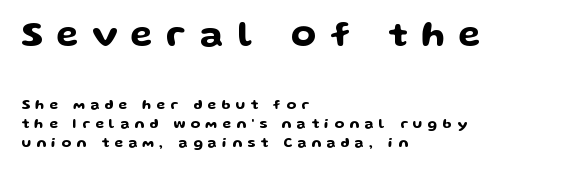
{"serif": "no", "italic": "no", "width": "wide", "stroke_contrast": "low", "x_height": "medium", "monospaced": "no", "underline": "no", "align": "left", "line_spacing": "normal", "line_spacing_ratio": 1.36, "letter_spacing": "wide", "letter_spacing_em": 0.38, "larger_block": "first", "size_ratio": 2.57, "glyph_px": 36}
